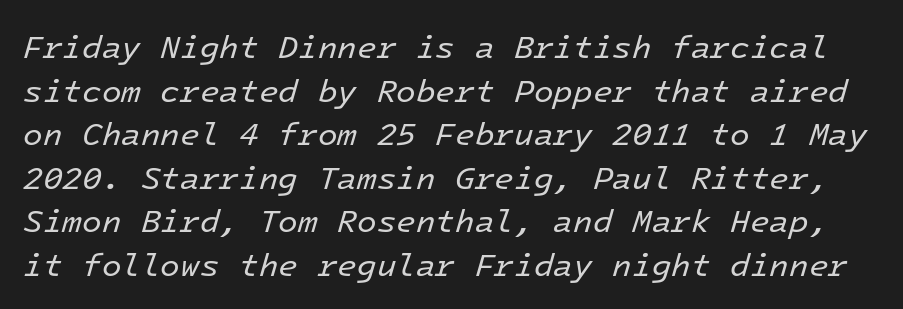
The image shows 32 px regular-weight type, italic (leaning right), monospaced; set normal line spacing (1.36x), normal letter spacing, not underlined; low stroke contrast and a medium x-height.
